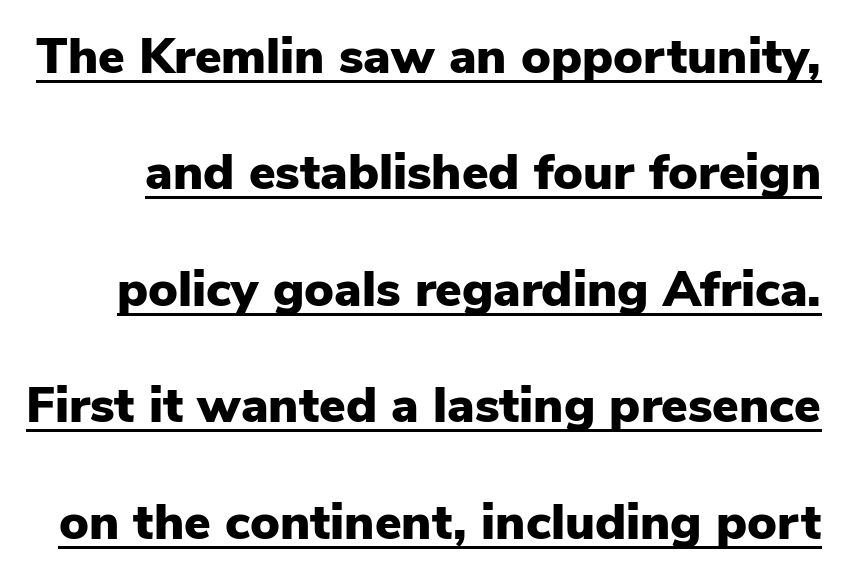
The image shows 50 px heavy sans-serif type, upright; set loose line spacing (2.33x), normal letter spacing, underlined; low stroke contrast and a medium x-height.
